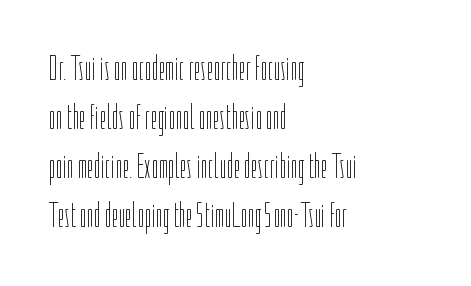
The image shows 35 px thin, condensed type, upright; set left-aligned, normal line spacing (1.4x), normal letter spacing, not underlined; low stroke contrast and a medium x-height.
